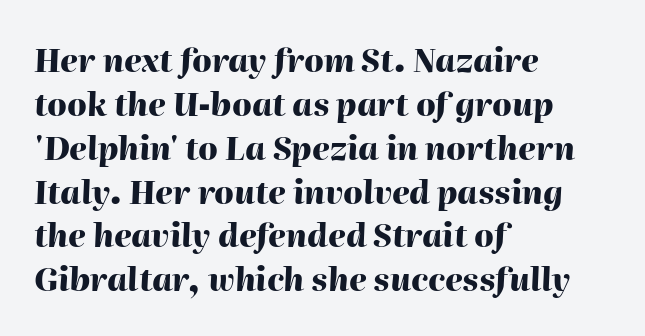
Q: Is the text bold? A: Yes.
Q: Is the text italic (slanted)? A: Yes, it leans right by about 2 degrees.
Q: Is the text underlined? A: No.
Q: How is the paragraph aligned? A: Left-aligned.
Q: Is the spacing between letters normal or unusually wide? A: Normal.
Q: Is the spacing between lines tight, normal or loose? A: Normal.
Q: Width (condensed, normal, or wide)? A: Normal.
Q: Stroke contrast? A: High.
Q: x-height? A: Medium.
Q: Monospaced? A: No.
